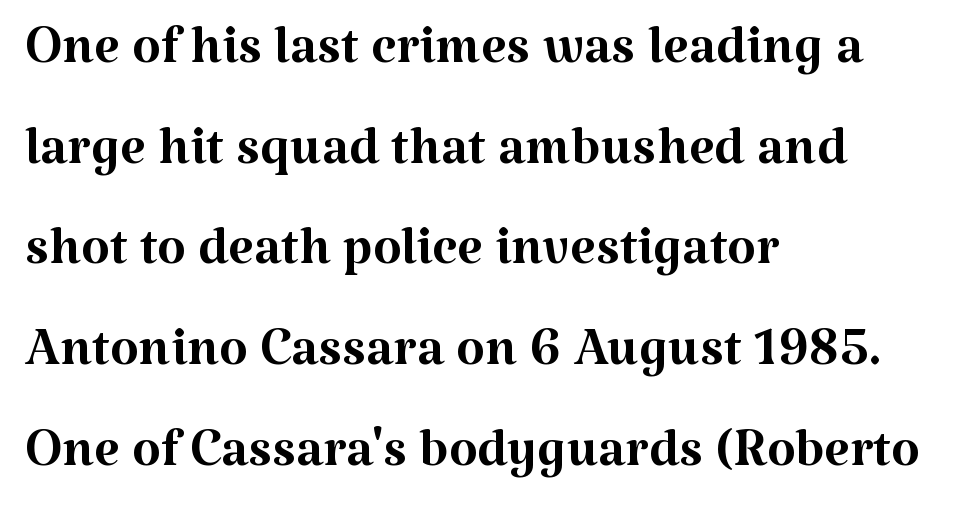
The image shows 74 px regular-weight serif type, upright; set left-aligned, normal line spacing (1.36x), normal letter spacing, not underlined; medium stroke contrast and a medium x-height.
